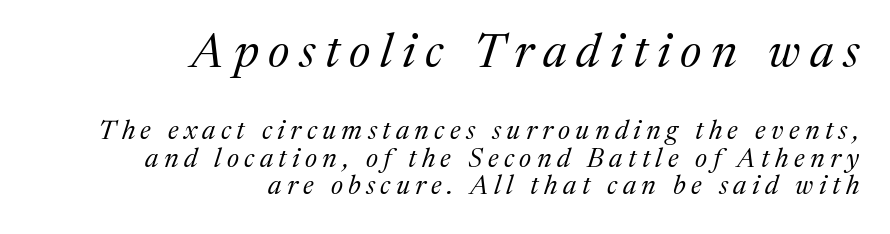
The passage shown begins with its larger block and ends with its smaller one. Descenders are the only things crossing below the line. Tracking value appears strongly positive — letters spread wide. Tightly led — the rows are bunched. Yep, that's italic — everything's leaning.
